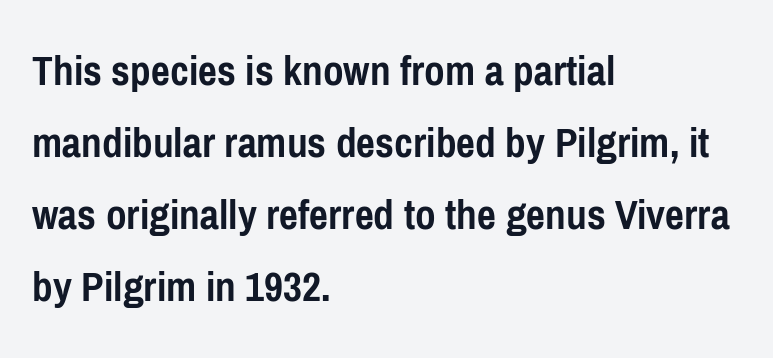
{"serif": "no", "italic": "no", "bold": "yes", "weight": "semibold", "width": "condensed", "stroke_contrast": "low", "x_height": "medium", "monospaced": "no", "underline": "no", "align": "left", "line_spacing": "normal", "line_spacing_ratio": 1.6, "letter_spacing": "normal", "letter_spacing_em": 0.0, "glyph_px": 45}
